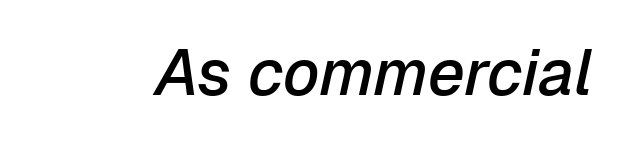
{"italic": "yes", "lean": "right", "slant_degrees": 12, "bold": "semi", "weight": "semibold", "width": "normal", "stroke_contrast": "low", "x_height": "medium", "monospaced": "no", "underline": "no", "letter_spacing": "normal", "letter_spacing_em": 0.0, "glyph_px": 65}
